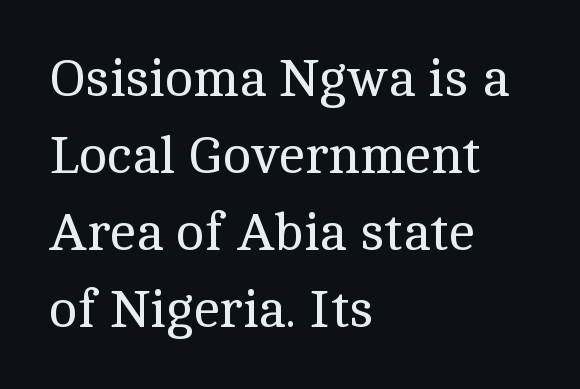
{"serif": "yes", "italic": "no", "bold": "no", "weight": "regular", "width": "normal", "x_height": "medium", "monospaced": "no", "underline": "no", "align": "left", "line_spacing": "normal", "line_spacing_ratio": 1.45, "letter_spacing": "normal", "letter_spacing_em": 0.0, "glyph_px": 53}
